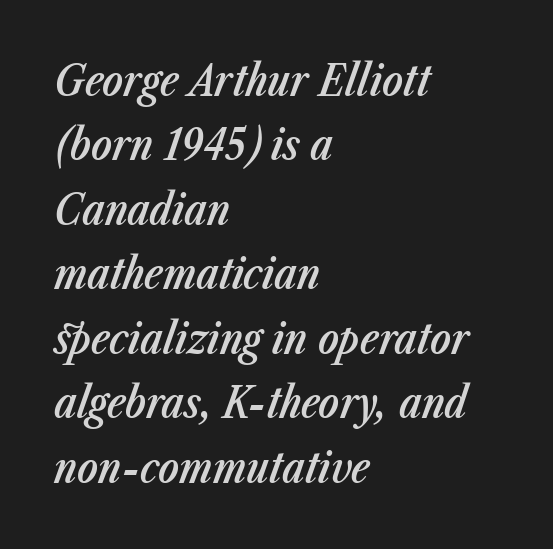
Q: Is the text bold? A: Semi-bold.
Q: Is the text italic (slanted)? A: Yes, it leans right by about 23 degrees.
Q: Is the text underlined? A: No.
Q: How is the paragraph aligned? A: Left-aligned.
Q: Is the spacing between letters normal or unusually wide? A: Normal.
Q: Is the spacing between lines tight, normal or loose? A: Normal.
Q: Width (condensed, normal, or wide)? A: Condensed.
Q: Stroke contrast? A: Low.
Q: x-height? A: Medium.
Q: Monospaced? A: No.
